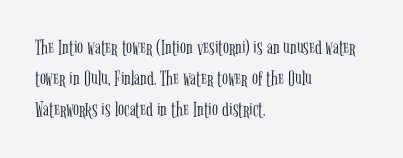
The image shows 22 px text type, upright; set left-aligned, normal line spacing (1.4x), normal letter spacing, not underlined.
